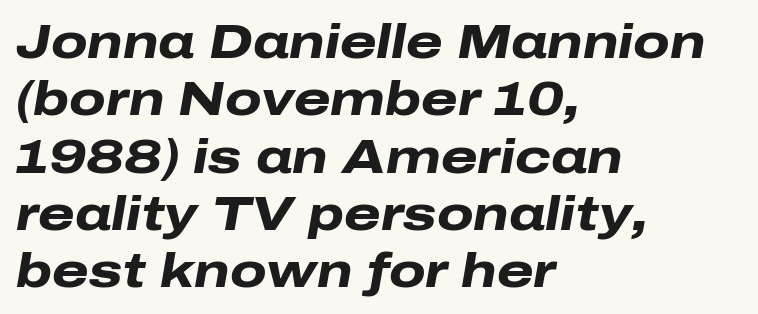
The lines are quadded left. Compared with an ordinary text face, these strokes are far heavier — a full bold. Observe the lean: these are italic letterforms. Short note: letters normally spaced. Words float on clear page, feet unadorned. The letters advance in unequal steps, a hallmark of proportional type.
